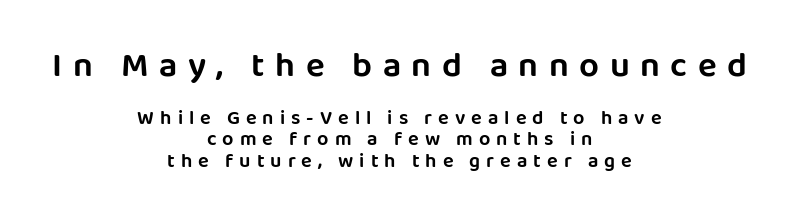
Q: Is the text italic (slanted)? A: No, it is upright.
Q: Is the typeface a serif or a sans-serif typeface? A: Sans-serif.
Q: Is the text underlined? A: No.
Q: How is the paragraph aligned? A: Centered.
Q: Is the spacing between letters normal or unusually wide? A: Unusually wide.
Q: Is the spacing between lines tight, normal or loose? A: Tight.
Q: Which block of text is set in a larger size, the first (top) or the second (bottom)? A: The first (top) one.
Q: Width (condensed, normal, or wide)? A: Normal.
Q: Stroke contrast? A: Low.
Q: x-height? A: Large.
Q: Monospaced? A: No.
